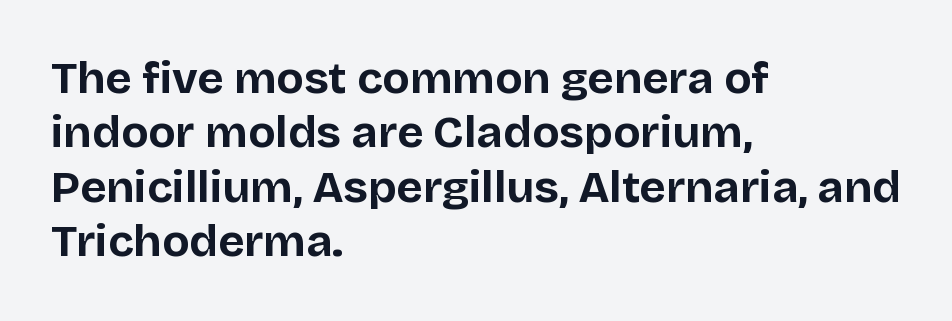
The image shows 45 px bold sans-serif type, upright; set left-aligned, line spacing 1.21x, normal letter spacing, not underlined; low stroke contrast and a large x-height.
